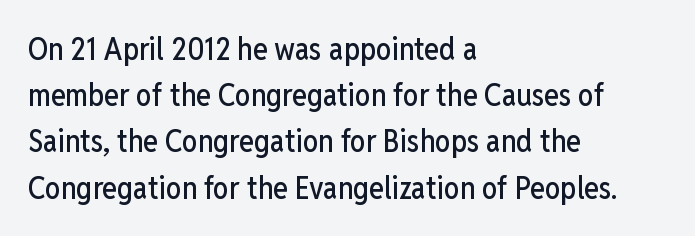
{"serif": "no", "italic": "no", "width": "condensed", "stroke_contrast": "low", "x_height": "medium", "monospaced": "no", "underline": "no", "align": "left", "line_spacing": "normal", "line_spacing_ratio": 1.49, "letter_spacing": "normal", "letter_spacing_em": 0.0, "glyph_px": 31}
